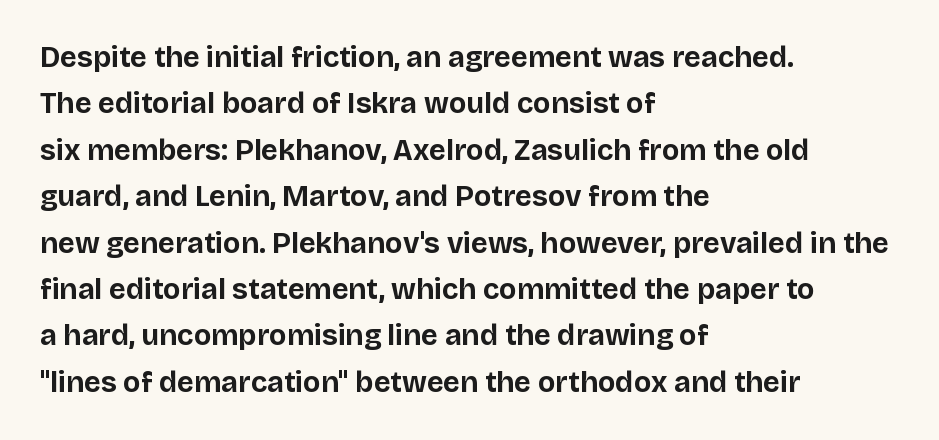
Q: Is the text bold? A: Yes.
Q: Is the text italic (slanted)? A: No, it is upright.
Q: Is the typeface a serif or a sans-serif typeface? A: Sans-serif.
Q: Is the text underlined? A: No.
Q: How is the paragraph aligned? A: Left-aligned.
Q: Is the spacing between letters normal or unusually wide? A: Normal.
Q: Is the spacing between lines tight, normal or loose? A: Normal.
Q: Width (condensed, normal, or wide)? A: Normal.
Q: Stroke contrast? A: Low.
Q: x-height? A: Large.
Q: Monospaced? A: No.
